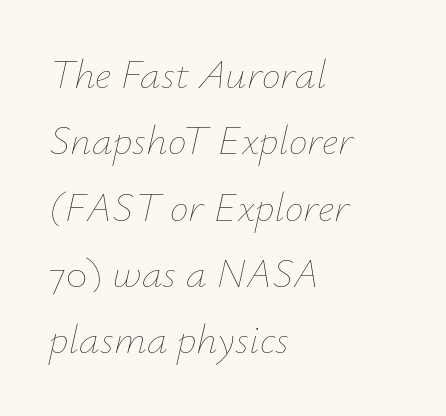
Q: Is the text bold? A: No.
Q: Is the text italic (slanted)? A: Yes, it leans right by about 12 degrees.
Q: Is the text underlined? A: No.
Q: How is the paragraph aligned? A: Left-aligned.
Q: Is the spacing between letters normal or unusually wide? A: Normal.
Q: Is the spacing between lines tight, normal or loose? A: Normal.
Q: Width (condensed, normal, or wide)? A: Normal.
Q: Stroke contrast? A: Low.
Q: x-height? A: Small.
Q: Monospaced? A: No.
